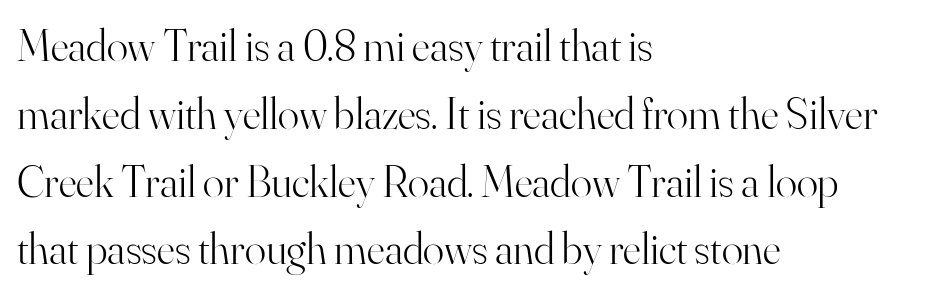
Designer's note — italics off, roman on. Notice how the passage keeps a crisp vertical edge on the left only. The text was rendered using a seriffed face with decorative stroke endings. Does extra space separate the letters? No, they use regular spacing. Quick note: interline space is typical. Varying glyph widths throughout — classic text-font behaviour.
